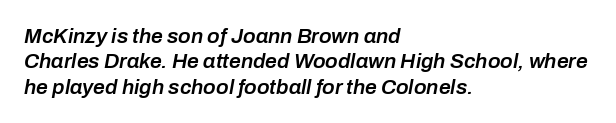
The image shows 21 px text type, italic (leaning right); set left-aligned, line spacing 1.21x, normal letter spacing, not underlined.
